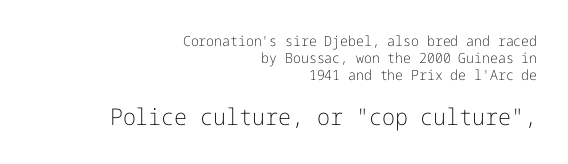
The image shows 23 px text type, upright; set right-aligned, line spacing 1.21x, normal letter spacing, not underlined; the second (bottom) block is 1.64x larger.
